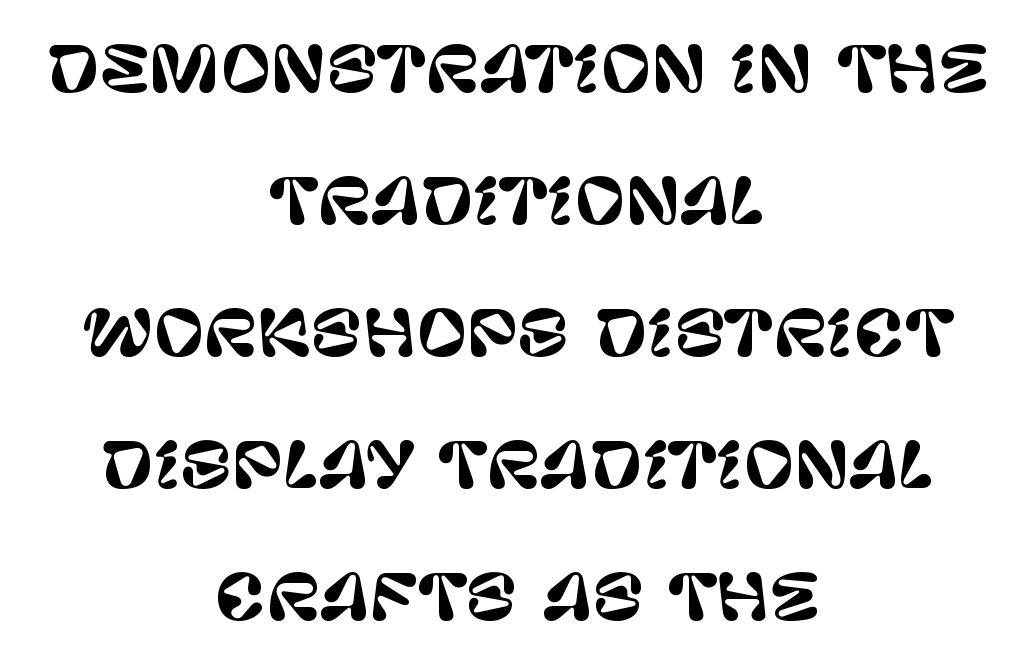
The image shows 62 px sans-serif type; set centered, loose line spacing (2.13x), normal letter spacing, not underlined; low stroke contrast and a large x-height.
